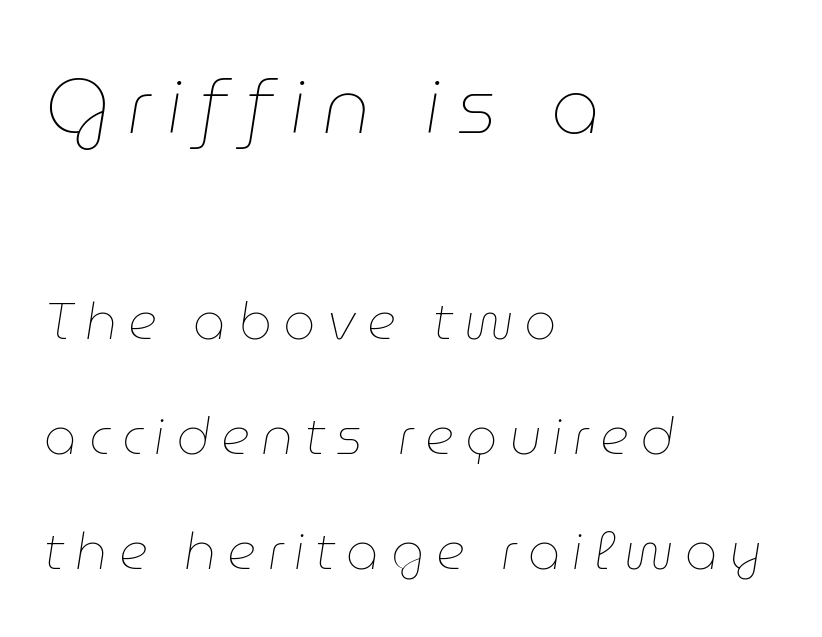
The image shows 77 px thin type, italic (leaning right); set left-aligned, loose line spacing (2.26x), unusually wide letter spacing (+0.22 em), not underlined; the first (top) block is 1.51x larger; low stroke contrast and a medium x-height.
